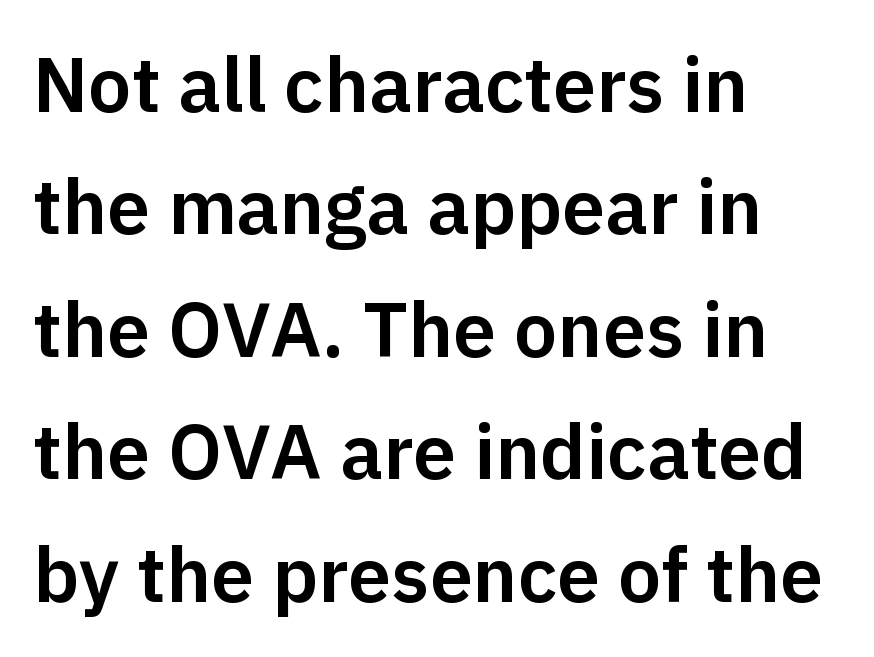
Think of a printed novel: that variable character pitch is what you see here. Honestly, the letter spacing is just normal — you wouldn't notice it. Descenders hang freely into open space. The ragged edge is on the right, which tells us the setting is flush left.
